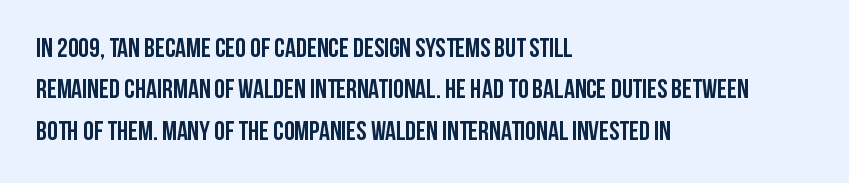
Q: Is the text bold? A: Yes.
Q: Is the text italic (slanted)? A: No, it is upright.
Q: Is the text underlined? A: No.
Q: How is the paragraph aligned? A: Left-aligned.
Q: Is the spacing between letters normal or unusually wide? A: Normal.
Q: Is the spacing between lines tight, normal or loose? A: Normal.
